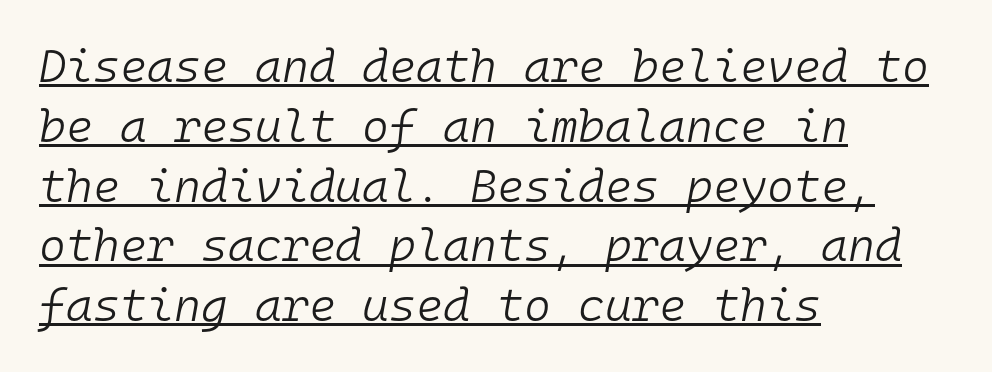
Q: Is the text bold? A: No.
Q: Is the text italic (slanted)? A: Yes, it leans right by about 10 degrees.
Q: Is the text underlined? A: Yes.
Q: How is the paragraph aligned? A: Left-aligned.
Q: Is the spacing between letters normal or unusually wide? A: Normal.
Q: Is the spacing between lines tight, normal or loose? A: Normal.
Q: Width (condensed, normal, or wide)? A: Normal.
Q: Stroke contrast? A: Low.
Q: x-height? A: Medium.
Q: Monospaced? A: Yes.
